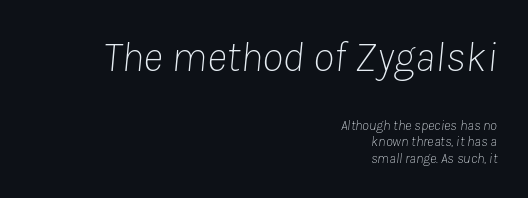
The image shows 43 px thin type, italic (leaning right); set right-aligned, line spacing 1.19x, normal letter spacing, not underlined; the first (top) block is 3.07x larger; low stroke contrast and a medium x-height.
